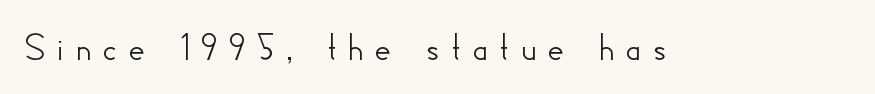
{"serif": "no", "italic": "no", "width": "normal", "stroke_contrast": "low", "x_height": "small", "monospaced": "no", "underline": "no", "letter_spacing": "wide", "letter_spacing_em": 0.25, "glyph_px": 41}
